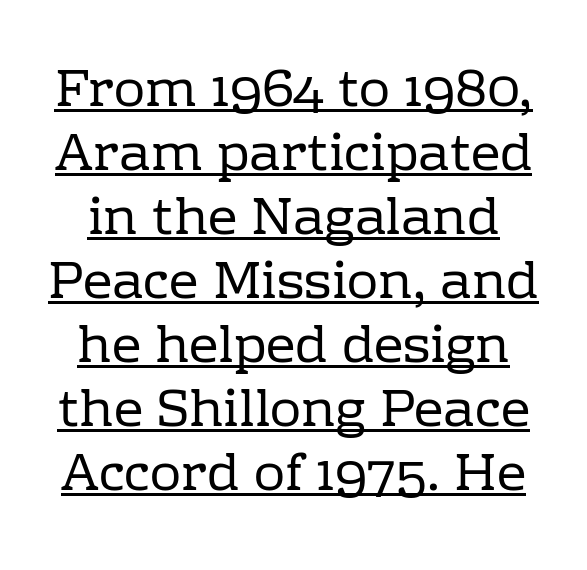
Q: Is the text bold? A: No.
Q: Is the text italic (slanted)? A: No, it is upright.
Q: Is the typeface a serif or a sans-serif typeface? A: Serif.
Q: Is the text underlined? A: Yes.
Q: Is the spacing between letters normal or unusually wide? A: Normal.
Q: Width (condensed, normal, or wide)? A: Normal.
Q: Stroke contrast? A: Low.
Q: x-height? A: Medium.
Q: Monospaced? A: No.
